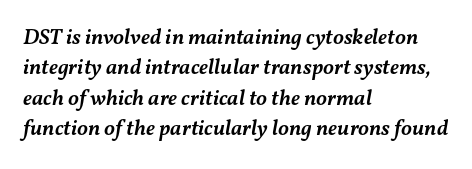
Q: Is the text bold? A: Semi-bold.
Q: Is the text italic (slanted)? A: Yes, it leans right by about 11 degrees.
Q: Is the text underlined? A: No.
Q: How is the paragraph aligned? A: Left-aligned.
Q: Is the spacing between letters normal or unusually wide? A: Normal.
Q: Is the spacing between lines tight, normal or loose? A: Normal.
